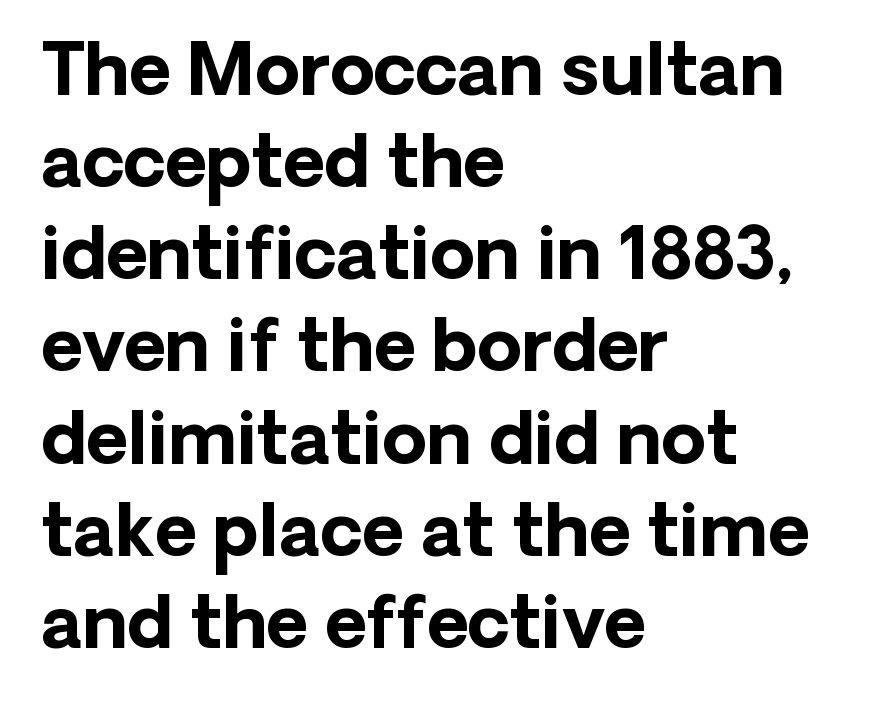
{"serif": "no", "italic": "no", "bold": "yes", "weight": "bold", "width": "normal", "stroke_contrast": "low", "x_height": "medium", "monospaced": "no", "underline": "no", "align": "left", "line_spacing": "normal", "line_spacing_ratio": 1.28, "letter_spacing": "normal", "letter_spacing_em": 0.0, "glyph_px": 72}
